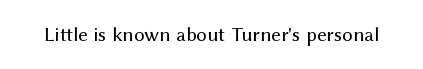
{"italic": "no", "bold": "no", "underline": "no", "letter_spacing": "normal", "letter_spacing_em": 0.0, "glyph_px": 21}
